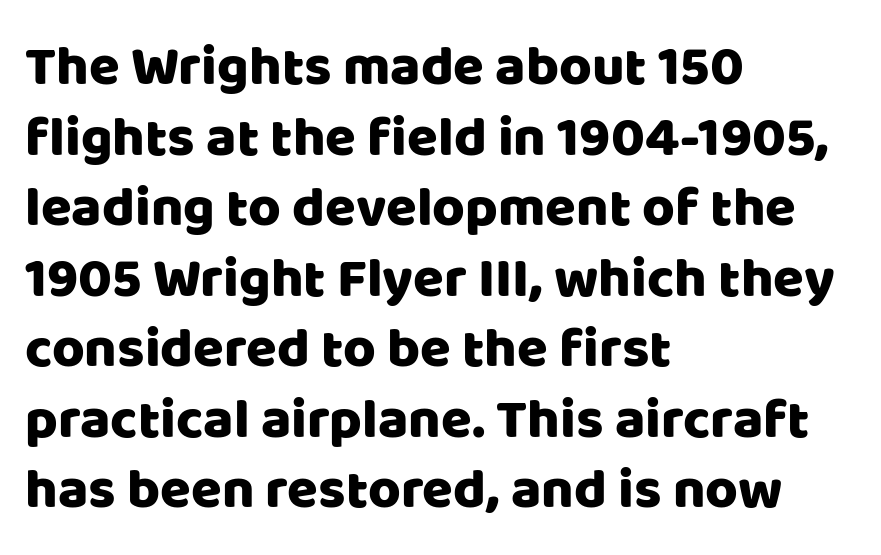
The image shows 56 px sans-serif type, upright; set left-aligned, normal line spacing (1.26x), normal letter spacing, not underlined; low stroke contrast and a large x-height.
